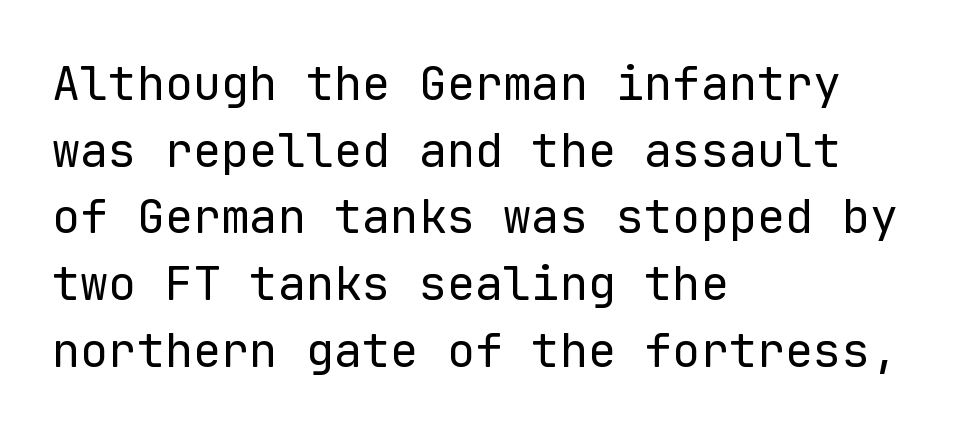
The image shows 47 px regular-weight sans-serif type, upright, monospaced; set left-aligned, normal line spacing (1.42x), normal letter spacing, not underlined; low stroke contrast and a medium x-height.
